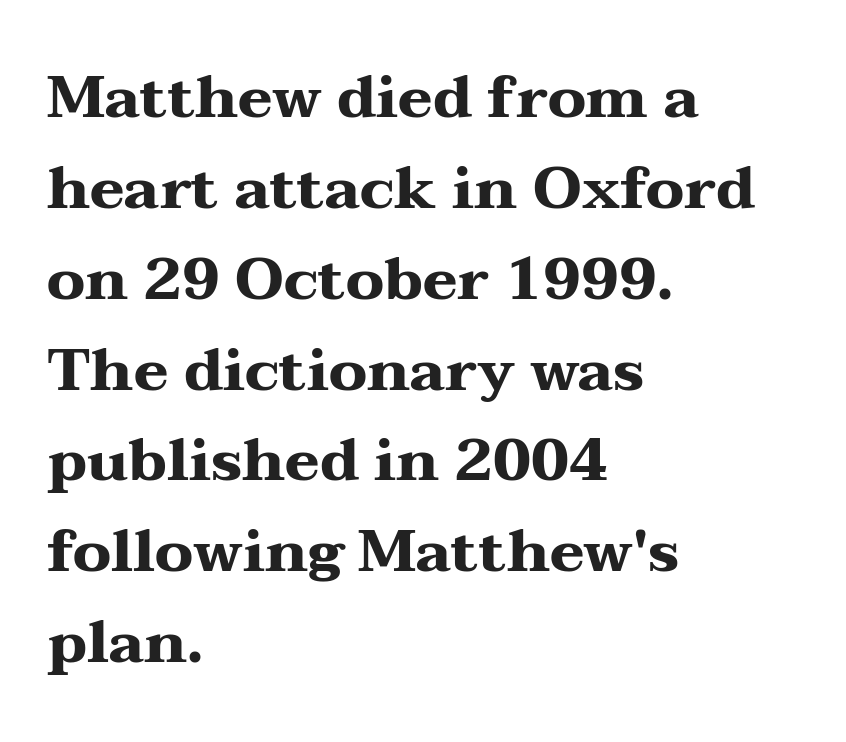
Q: Is the text bold? A: Yes.
Q: Is the text italic (slanted)? A: No, it is upright.
Q: Is the typeface a serif or a sans-serif typeface? A: Serif.
Q: Is the text underlined? A: No.
Q: How is the paragraph aligned? A: Left-aligned.
Q: Is the spacing between letters normal or unusually wide? A: Normal.
Q: Is the spacing between lines tight, normal or loose? A: Normal.
Q: Width (condensed, normal, or wide)? A: Wide.
Q: Stroke contrast? A: Medium.
Q: x-height? A: Medium.
Q: Monospaced? A: No.
